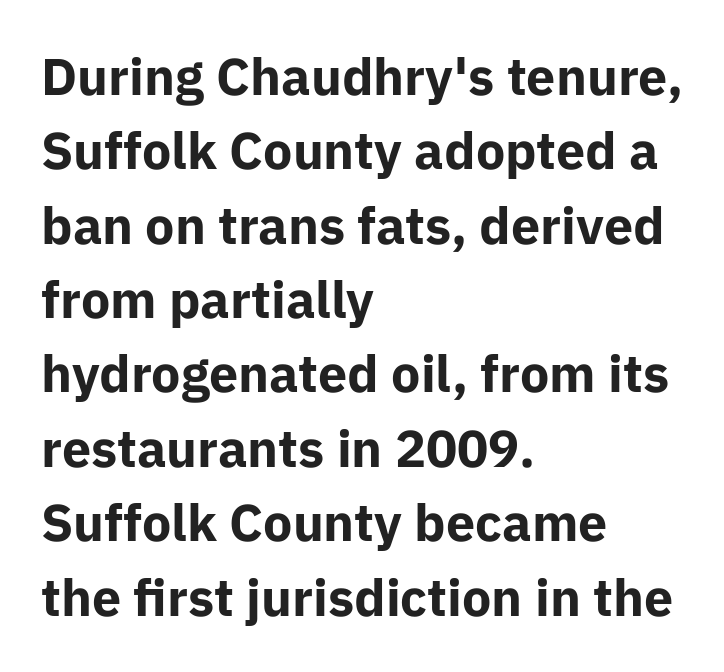
The image shows 52 px bold sans-serif type, upright; set left-aligned, normal line spacing (1.43x), normal letter spacing, not underlined; low stroke contrast and a medium x-height.
